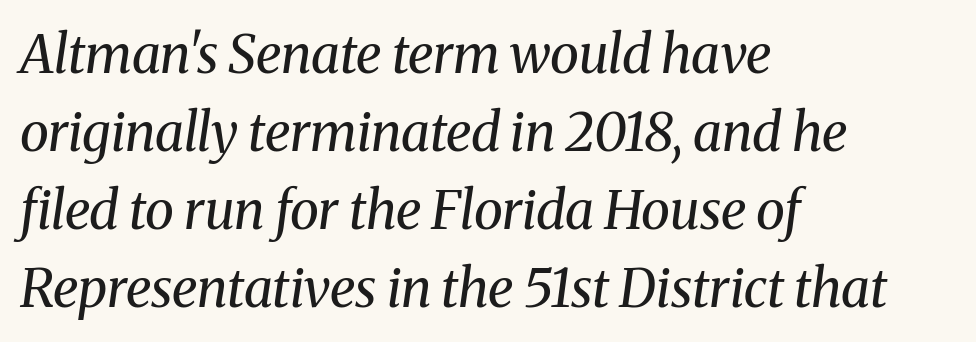
{"serif": "yes", "italic": "yes", "lean": "right", "slant_degrees": 8, "bold": "no", "weight": "regular", "width": "normal", "stroke_contrast": "medium", "x_height": "medium", "monospaced": "no", "underline": "no", "align": "left", "line_spacing": "normal", "line_spacing_ratio": 1.47, "letter_spacing": "normal", "letter_spacing_em": 0.0, "glyph_px": 53}
